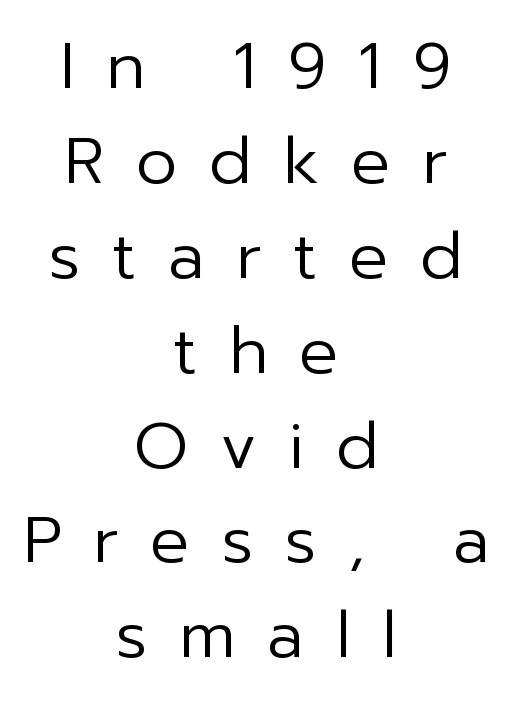
The image shows 65 px regular-weight sans-serif type, upright; set centered, normal line spacing (1.46x), unusually wide letter spacing (+0.49 em), not underlined; low stroke contrast and a medium x-height.
